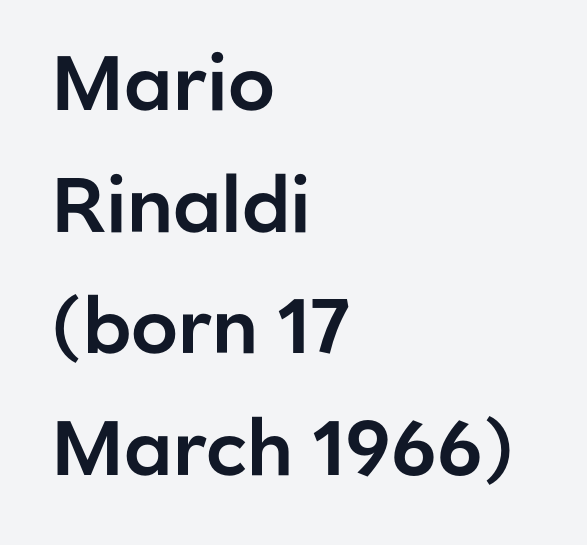
These lines were composed using upright roman letters. Proportional: the letters do not fall into vertical columns. Vertical spacing — default. Left-aligned paragraph, ragged on the right. The glyphs in this specimen are sans serif.
